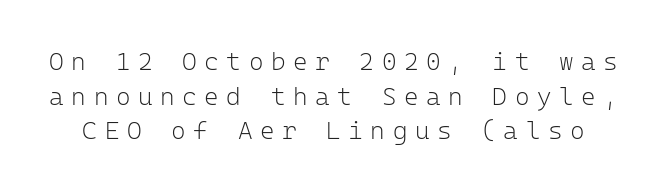
{"italic": "no", "bold": "no", "underline": "no", "line_spacing": "normal", "line_spacing_ratio": 1.39, "letter_spacing": "wide", "letter_spacing_em": 0.3, "glyph_px": 25}
